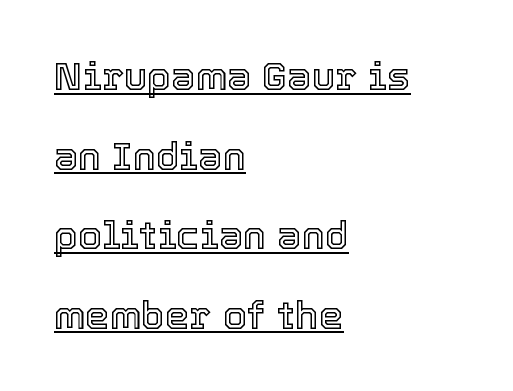
{"italic": "no", "width": "normal", "x_height": "medium", "monospaced": "no", "underline": "yes", "align": "left", "line_spacing": "loose", "line_spacing_ratio": 2.04, "letter_spacing": "normal", "letter_spacing_em": 0.0, "glyph_px": 39}
